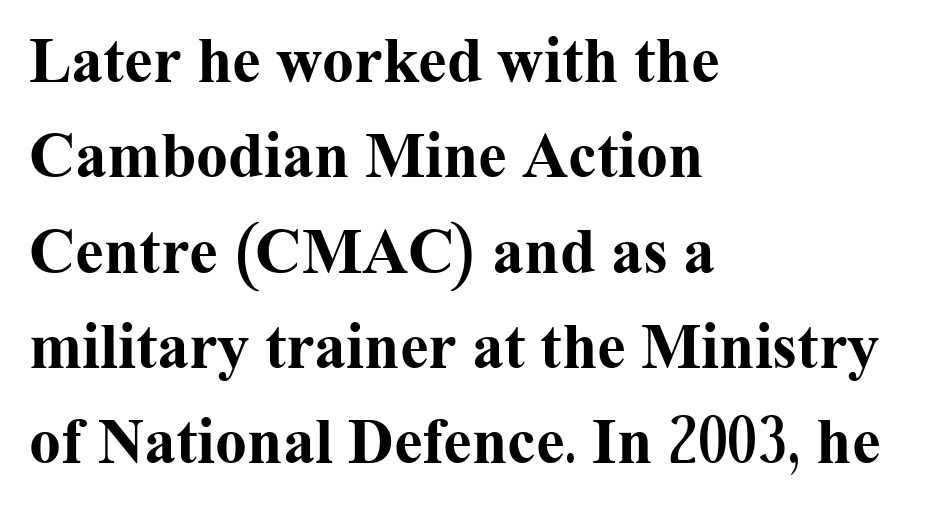
The image shows 64 px bold serif type, upright; set left-aligned, normal line spacing (1.49x), normal letter spacing, not underlined; medium stroke contrast and a medium x-height.
